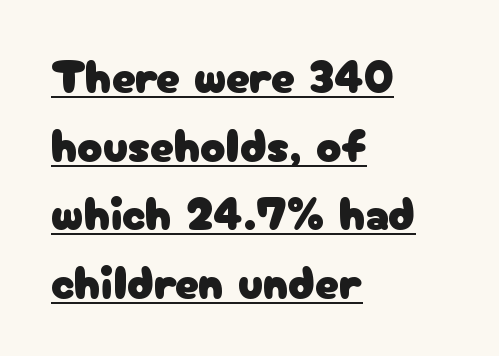
{"serif": "no", "italic": "no", "width": "normal", "stroke_contrast": "low", "x_height": "medium", "monospaced": "no", "underline": "yes", "align": "left", "line_spacing": "normal", "line_spacing_ratio": 1.46, "letter_spacing": "normal", "letter_spacing_em": 0.0, "glyph_px": 47}
